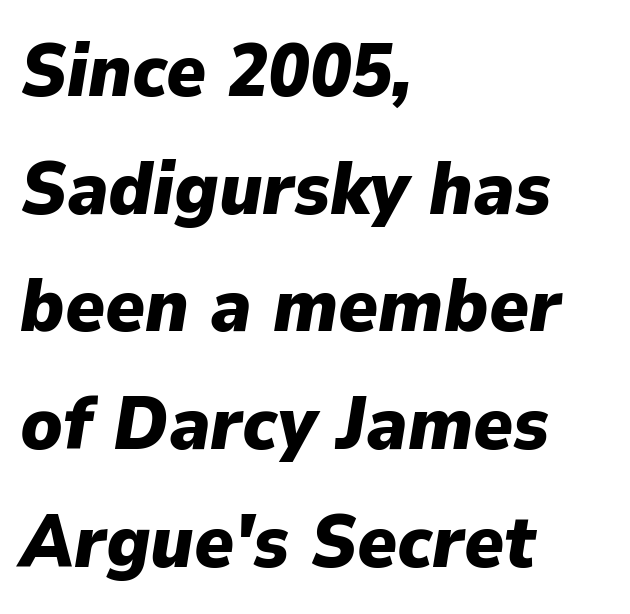
{"italic": "yes", "lean": "right", "slant_degrees": 9, "bold": "yes", "weight": "heavy", "width": "normal", "stroke_contrast": "low", "x_height": "medium", "monospaced": "no", "underline": "no", "align": "left", "line_spacing": "normal", "line_spacing_ratio": 1.57, "letter_spacing": "normal", "letter_spacing_em": 0.0, "glyph_px": 75}
